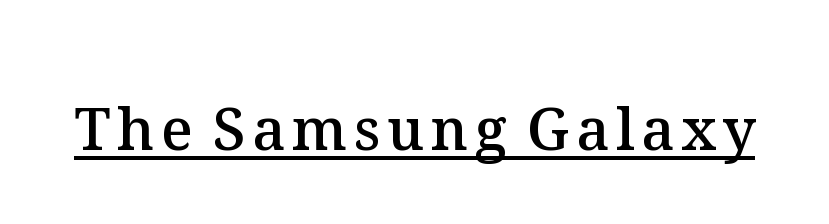
The image shows 58 px semibold type, upright; set underlined; medium stroke contrast and a medium x-height.
